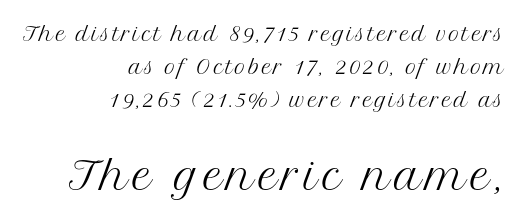
{"serif": "yes", "bold": "no", "weight": "regular", "width": "normal", "stroke_contrast": "medium", "x_height": "medium", "monospaced": "no", "underline": "no", "align": "right", "line_spacing_ratio": 1.74, "larger_block": "second", "size_ratio": 2.0, "glyph_px": 38}
